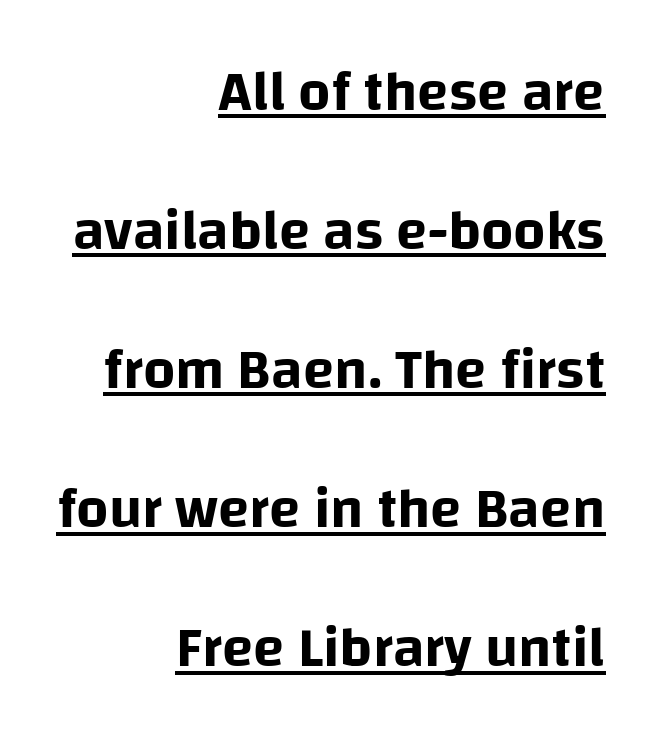
Q: Is the text italic (slanted)? A: No, it is upright.
Q: Is the typeface a serif or a sans-serif typeface? A: Sans-serif.
Q: Is the text underlined? A: Yes.
Q: How is the paragraph aligned? A: Right-aligned.
Q: Is the spacing between letters normal or unusually wide? A: Normal.
Q: Is the spacing between lines tight, normal or loose? A: Loose.
Q: Width (condensed, normal, or wide)? A: Normal.
Q: Stroke contrast? A: Low.
Q: x-height? A: Large.
Q: Monospaced? A: No.
